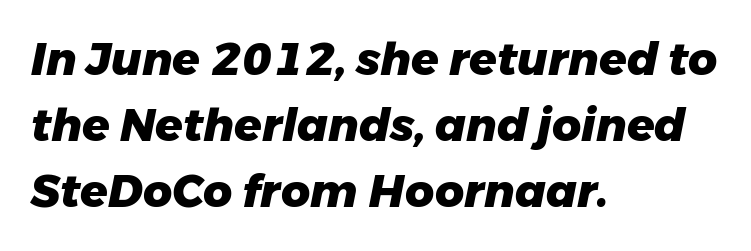
You'd pick this weight for a headline — it's a proper bold. Type without underlining. Vertically, the passage feels balanced, rows spaced as you'd expect. Each letter keeps its own natural width here, so spacing adapts to shape. The typesetter chose a ragged-right arrangement here. Inter-character spacing is left at the font's built-in metrics.
